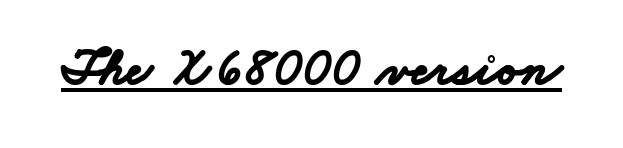
{"serif": "no", "bold": "yes", "weight": "bold", "width": "wide", "stroke_contrast": "low", "x_height": "small", "monospaced": "no", "underline": "yes", "letter_spacing": "normal", "letter_spacing_em": 0.0, "glyph_px": 53}
